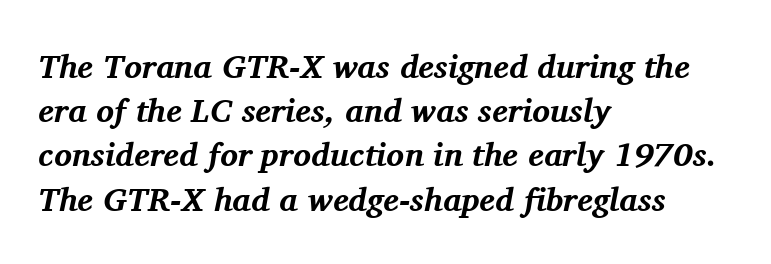
{"serif": "yes", "italic": "yes", "lean": "right", "slant_degrees": 11, "bold": "yes", "weight": "bold", "width": "normal", "stroke_contrast": "medium", "x_height": "medium", "monospaced": "no", "underline": "no", "align": "left", "line_spacing": "normal", "line_spacing_ratio": 1.34, "letter_spacing": "normal", "letter_spacing_em": 0.0, "glyph_px": 33}
